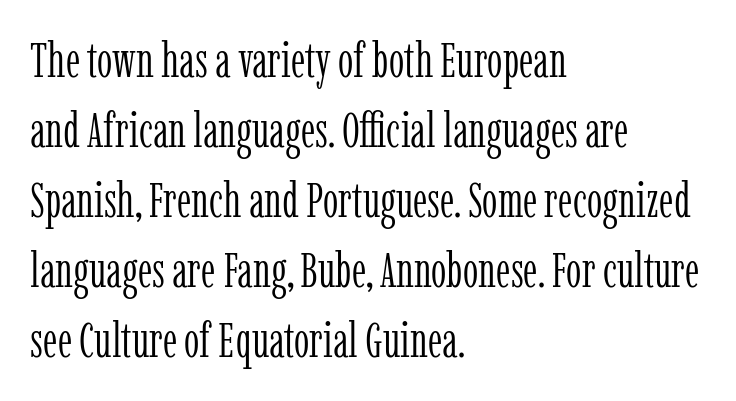
The image shows 49 px light, condensed serif type, upright; set left-aligned, normal line spacing (1.43x), normal letter spacing, not underlined; low stroke contrast and a medium x-height.
